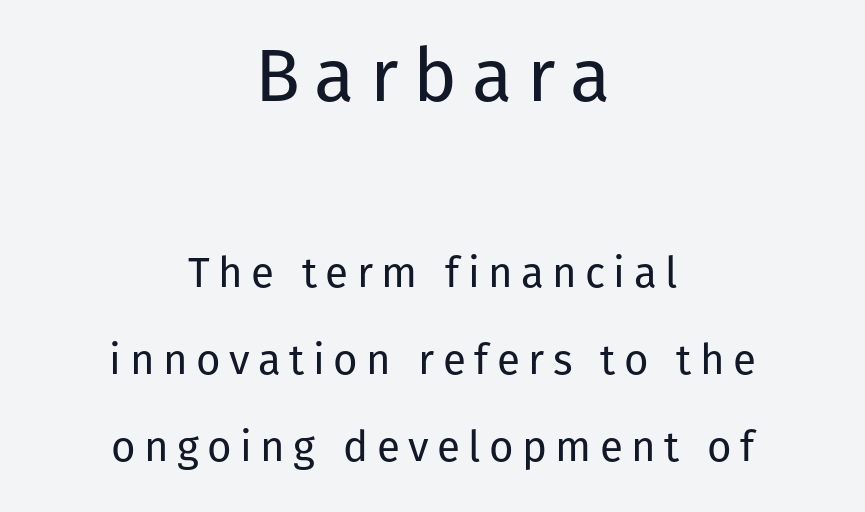
{"serif": "no", "italic": "no", "bold": "no", "weight": "regular", "width": "normal", "stroke_contrast": "low", "x_height": "medium", "monospaced": "no", "underline": "no", "align": "center", "line_spacing": "loose", "line_spacing_ratio": 2.07, "letter_spacing": "wide", "letter_spacing_em": 0.2, "larger_block": "first", "size_ratio": 1.76, "glyph_px": 74}
